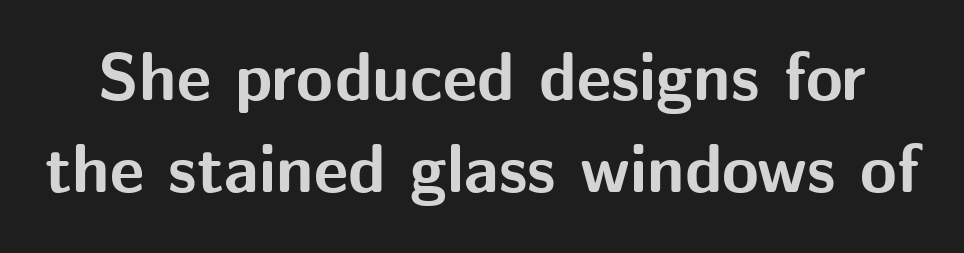
The image shows 67 px bold sans-serif type, upright; set normal line spacing (1.38x), normal letter spacing, not underlined; medium stroke contrast and a medium x-height.
